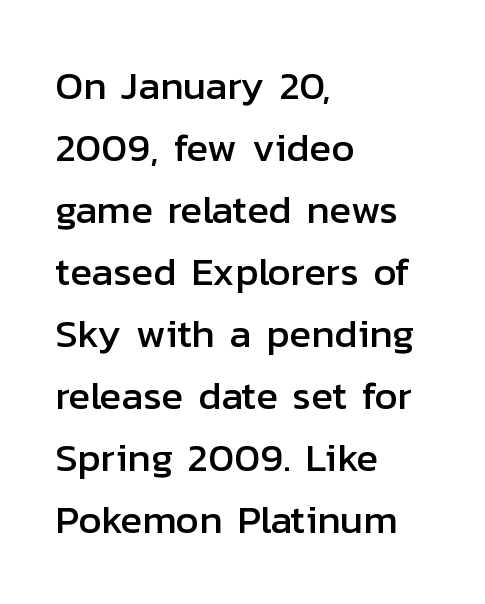
{"serif": "no", "italic": "no", "width": "normal", "stroke_contrast": "low", "x_height": "medium", "monospaced": "no", "underline": "no", "align": "left", "line_spacing": "normal", "line_spacing_ratio": 1.55, "letter_spacing": "normal", "letter_spacing_em": 0.0, "glyph_px": 40}
